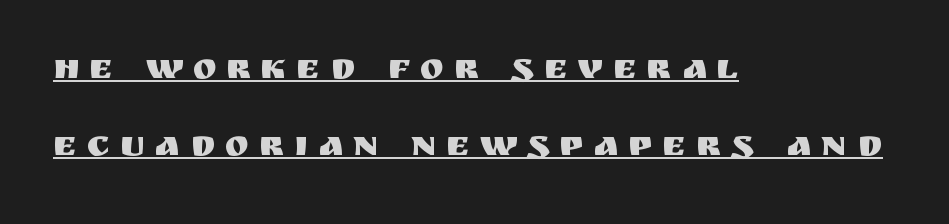
{"serif": "no", "italic": "no", "width": "normal", "stroke_contrast": "medium", "x_height": "large", "monospaced": "no", "underline": "yes", "align": "left", "line_spacing": "loose", "line_spacing_ratio": 2.14, "letter_spacing": "wide", "letter_spacing_em": 0.27, "glyph_px": 36}
